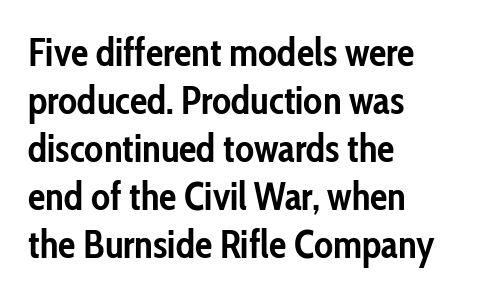
Set as a true bold cut, around the 700 mark. What stands out about the letter spacing? Nothing — it is the standard amount. Do the characters align in a grid? No, the font is proportional. The specimen reads as upright at a glance. No feet cap the strokes, marking this as sans-serif type. The lines are quadded left.
